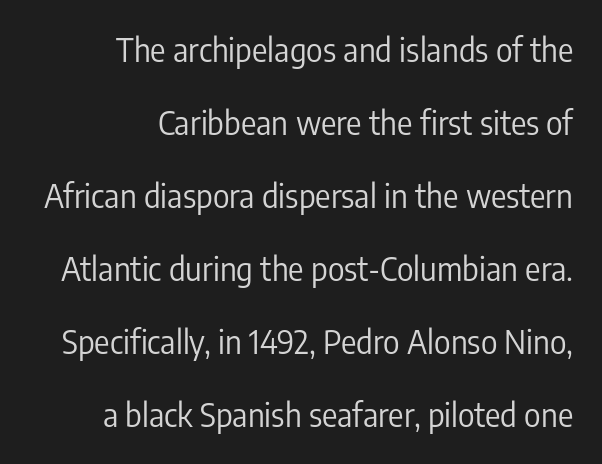
{"serif": "no", "italic": "no", "bold": "no", "weight": "regular", "width": "condensed", "stroke_contrast": "low", "x_height": "medium", "monospaced": "no", "underline": "no", "align": "right", "line_spacing": "loose", "line_spacing_ratio": 2.28, "letter_spacing": "normal", "letter_spacing_em": 0.0, "glyph_px": 32}
